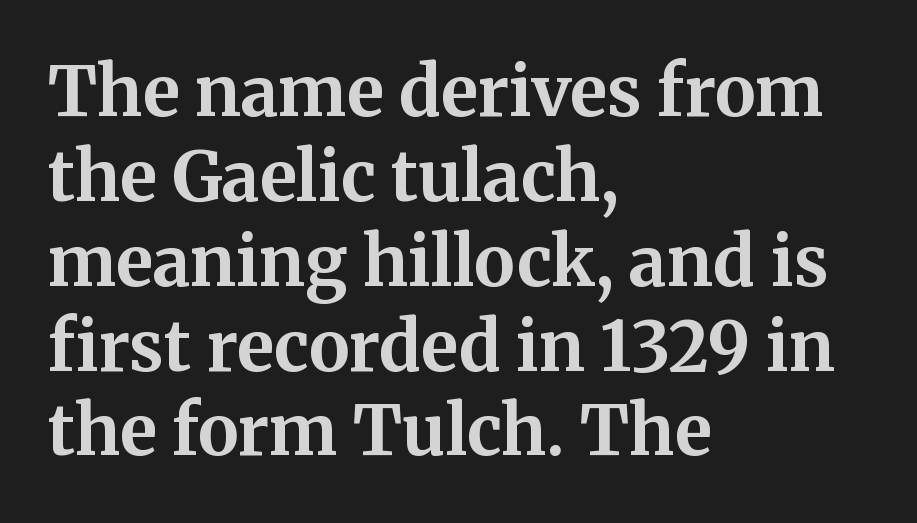
Letters rest on an invisible, unmarked baseline. You'd pick this weight for a headline — it's a proper bold. These lines were composed using upright roman letters. Examine the stroke ends and you'll spot serifs. The letters sit at their default tracking, neither squeezed nor spread.
